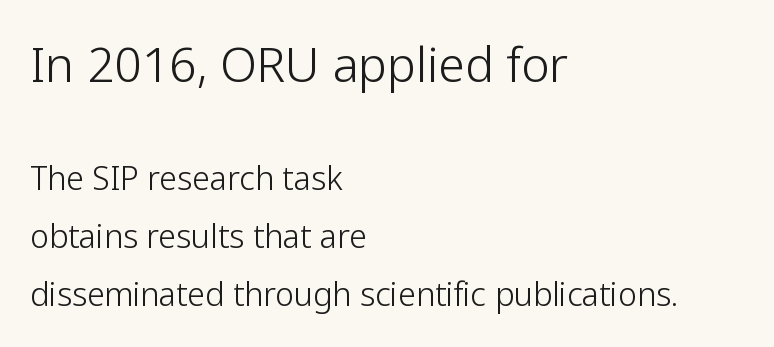
Compared with a centered layout, this one pins lines to the left instead. Each letter keeps its own natural width here, so spacing adapts to shape. The letters stand upright; this is a roman face. The upper block of text is set noticeably larger than the block beneath it. Standard letterfit; no display-style spreading of the glyphs.
